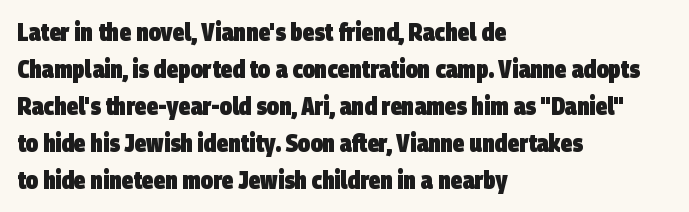
Caption: bold face, heavy strokes. The space between consecutive lines is moderate. A student would call this left alignment; a typographer would say flush left, rag right. Just letters on the line, the space beneath them empty.
